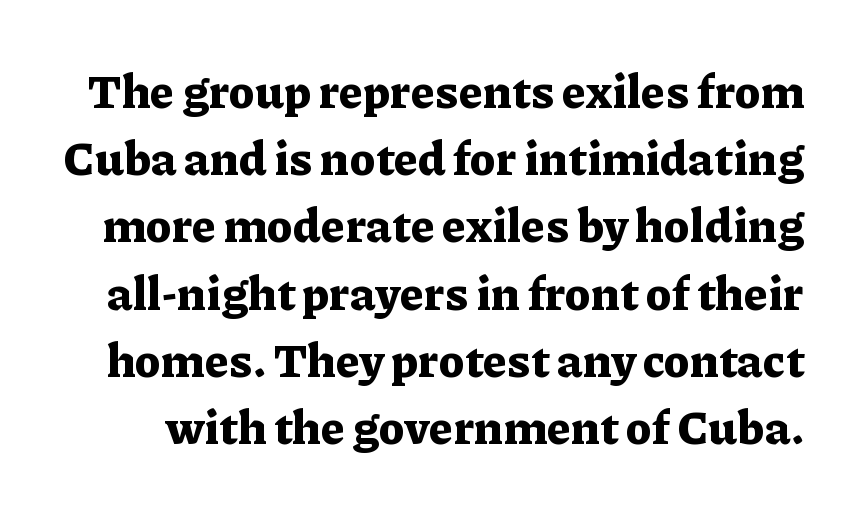
The image shows 47 px bold serif type, upright; set normal line spacing (1.43x), normal letter spacing, not underlined; low stroke contrast and a medium x-height.
